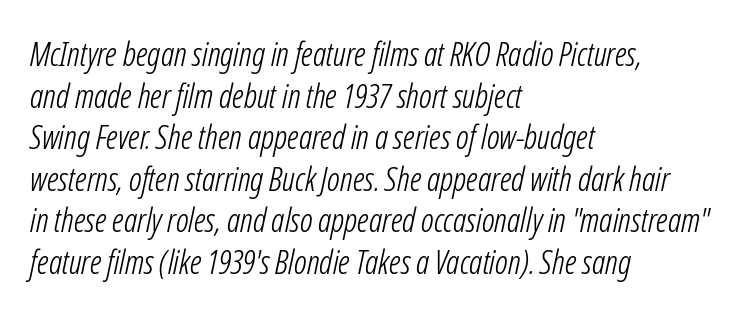
The image shows 33 px light, condensed type, italic (leaning right); set left-aligned, normal line spacing (1.26x), normal letter spacing, not underlined; low stroke contrast and a medium x-height.
